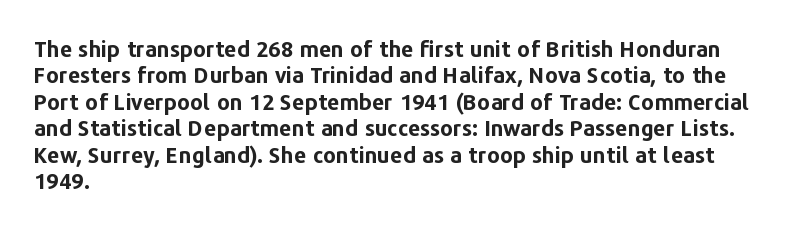
{"italic": "no", "bold": "yes", "underline": "no", "align": "left", "line_spacing_ratio": 1.2, "letter_spacing": "normal", "letter_spacing_em": 0.0, "glyph_px": 22}
